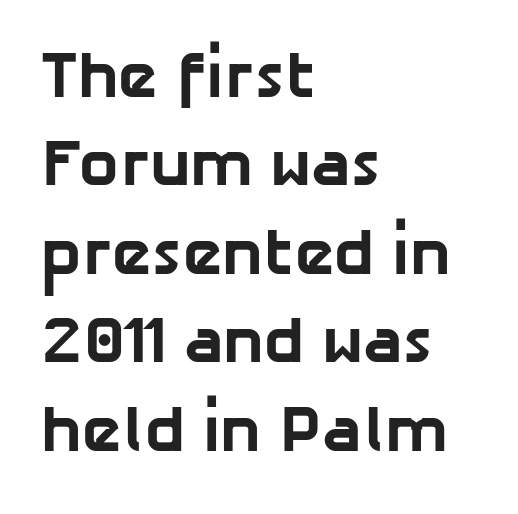
Q: Is the text bold? A: Yes.
Q: Is the typeface a serif or a sans-serif typeface? A: Sans-serif.
Q: Is the text underlined? A: No.
Q: How is the paragraph aligned? A: Left-aligned.
Q: Is the spacing between letters normal or unusually wide? A: Normal.
Q: Is the spacing between lines tight, normal or loose? A: Normal.
Q: Width (condensed, normal, or wide)? A: Normal.
Q: Stroke contrast? A: Low.
Q: x-height? A: Medium.
Q: Monospaced? A: No.
